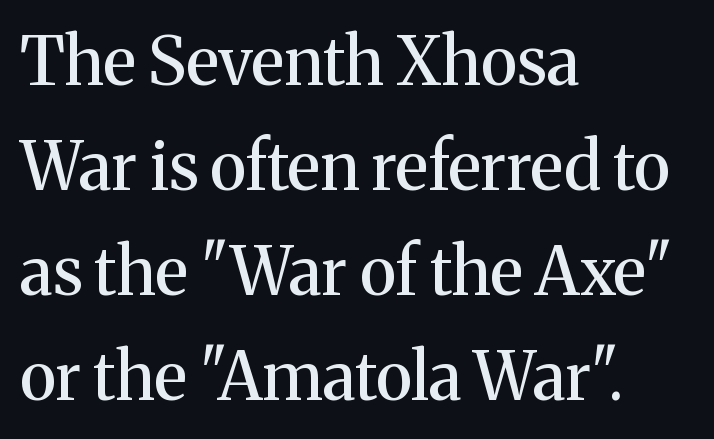
{"serif": "yes", "italic": "no", "width": "normal", "stroke_contrast": "medium", "x_height": "medium", "monospaced": "no", "underline": "no", "align": "left", "line_spacing": "normal", "line_spacing_ratio": 1.59, "letter_spacing": "normal", "letter_spacing_em": 0.0, "glyph_px": 66}
